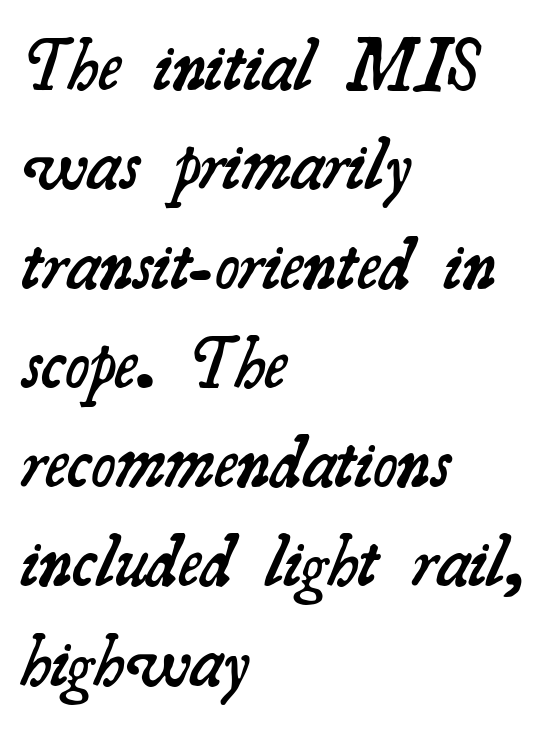
Left-aligned paragraph, ragged on the right. A typesetter would call this proportional, since set widths differ per character. Unmarked baselines from the first word to the last. Students, observe: this is what conventionally led text looks like. These lines keep a tight, regular rhythm from letter to letter.
